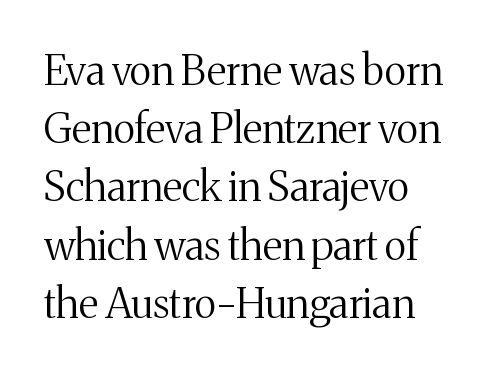
{"serif": "yes", "italic": "no", "bold": "no", "weight": "regular", "width": "normal", "stroke_contrast": "medium", "x_height": "medium", "monospaced": "no", "underline": "no", "align": "left", "line_spacing": "normal", "line_spacing_ratio": 1.42, "letter_spacing": "normal", "letter_spacing_em": 0.0, "glyph_px": 41}
